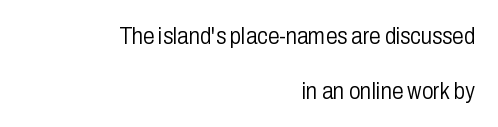
The gap between lines stays unmarked. Between one letter and the next there's only the usual sliver of space. A quiet, ordinary-to-light weight characterises the typeface. Italic: no, the glyphs are upright roman.
